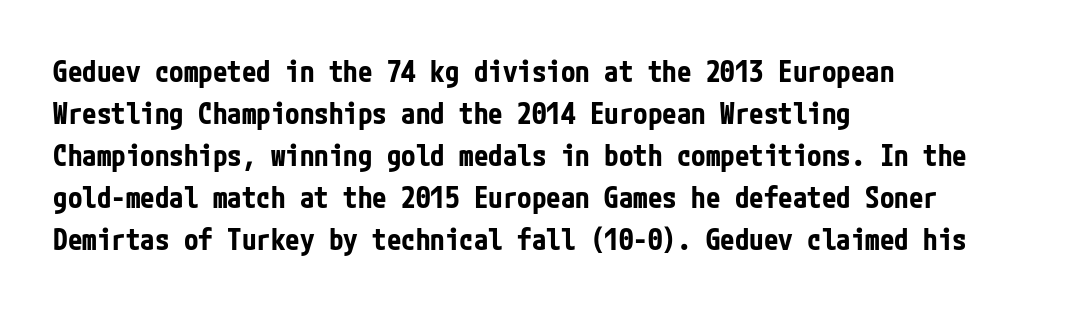
This sample keeps an unexceptional amount of space between lines. Visually the block forms a straight wall on the left and a jagged coastline on the right. Stroke terminals: plain, sans-serif. Each word holds together tightly as a unit, with standard inter-letter gaps. Notice how the stems are strictly vertical — no italics here. The gap between lines stays unmarked.
